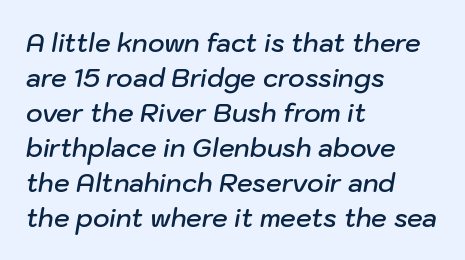
One-word summary of the alignment: left. Vertically, the passage feels balanced, rows spaced as you'd expect. The space beneath each line is pristine and unruled. Words appear dense and cohesive because spacing is normal. Slant detected: the letters are inclined. Its strokes are somewhat broadened, the hallmark of semibold type.
